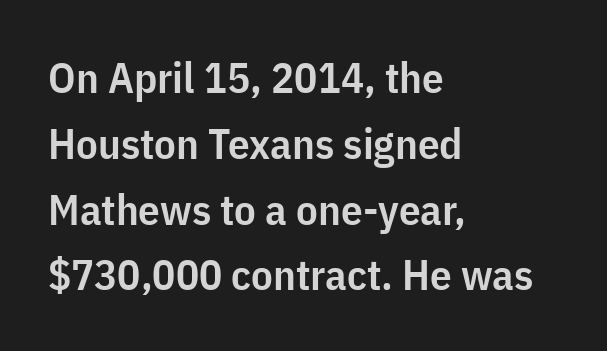
The image shows 43 px semibold, condensed sans-serif type, upright; set left-aligned, normal line spacing (1.53x), normal letter spacing, not underlined; low stroke contrast and a medium x-height.
